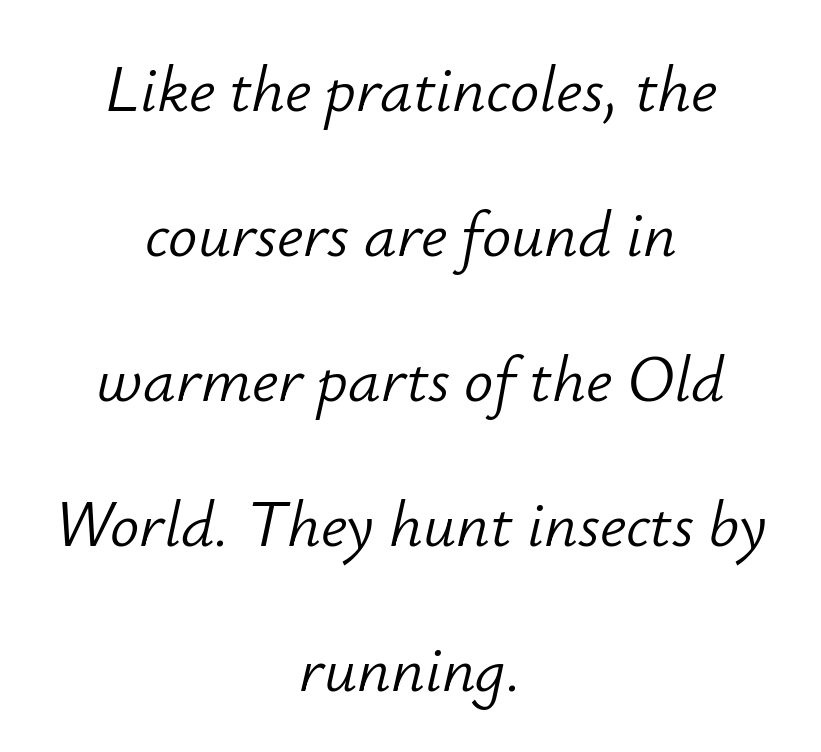
{"italic": "yes", "lean": "right", "slant_degrees": 12, "bold": "no", "weight": "light", "width": "normal", "stroke_contrast": "low", "x_height": "small", "monospaced": "no", "underline": "no", "align": "center", "line_spacing": "loose", "line_spacing_ratio": 2.23, "letter_spacing": "normal", "letter_spacing_em": 0.0, "glyph_px": 65}
